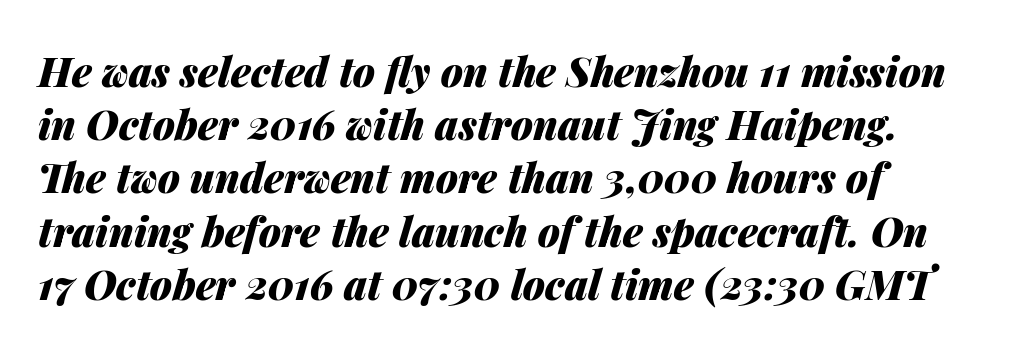
Q: Is the text bold? A: Yes.
Q: Is the text italic (slanted)? A: Yes, it leans right by about 14 degrees.
Q: Is the text underlined? A: No.
Q: Is the spacing between letters normal or unusually wide? A: Normal.
Q: Is the spacing between lines tight, normal or loose? A: Normal.
Q: Width (condensed, normal, or wide)? A: Normal.
Q: Stroke contrast? A: Medium.
Q: x-height? A: Medium.
Q: Monospaced? A: No.
